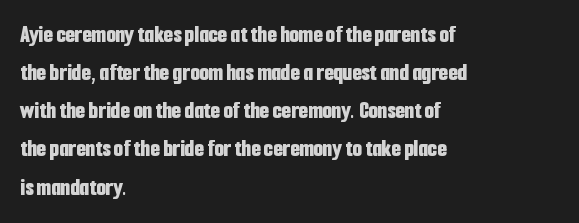
Q: Is the text bold? A: Yes.
Q: Is the text italic (slanted)? A: No, it is upright.
Q: Is the text underlined? A: No.
Q: How is the paragraph aligned? A: Left-aligned.
Q: Is the spacing between letters normal or unusually wide? A: Normal.
Q: Is the spacing between lines tight, normal or loose? A: Normal.
